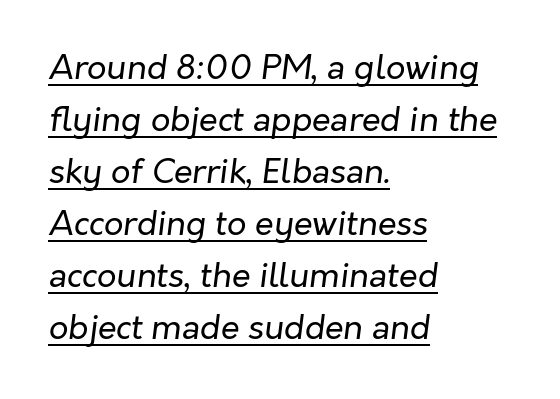
Q: Is the text bold? A: No.
Q: Is the text italic (slanted)? A: Yes, it leans right by about 7 degrees.
Q: Is the text underlined? A: Yes.
Q: How is the paragraph aligned? A: Left-aligned.
Q: Is the spacing between letters normal or unusually wide? A: Normal.
Q: Is the spacing between lines tight, normal or loose? A: Normal.
Q: Width (condensed, normal, or wide)? A: Normal.
Q: Stroke contrast? A: Low.
Q: x-height? A: Medium.
Q: Monospaced? A: No.
